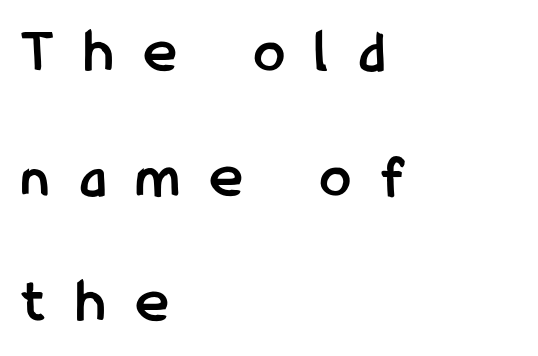
Q: Is the text bold? A: Yes.
Q: Is the text italic (slanted)? A: No, it is upright.
Q: Is the typeface a serif or a sans-serif typeface? A: Sans-serif.
Q: Is the text underlined? A: No.
Q: How is the paragraph aligned? A: Left-aligned.
Q: Is the spacing between letters normal or unusually wide? A: Unusually wide.
Q: Is the spacing between lines tight, normal or loose? A: Loose.
Q: Width (condensed, normal, or wide)? A: Condensed.
Q: Stroke contrast? A: Low.
Q: x-height? A: Medium.
Q: Monospaced? A: No.
